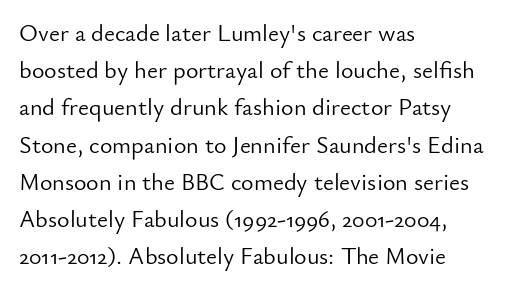
The image shows 24 px text type, upright; set left-aligned, normal line spacing (1.55x), normal letter spacing, not underlined.
